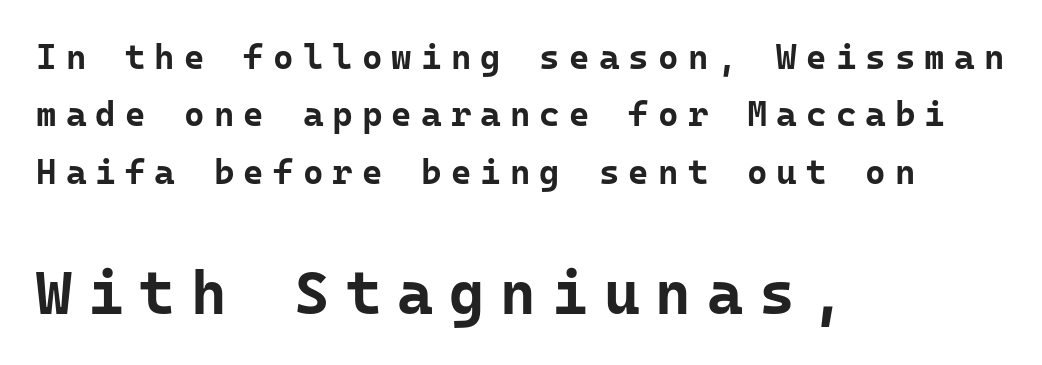
The image shows 61 px bold sans-serif type, upright, monospaced; set left-aligned, normal line spacing (1.64x), unusually wide letter spacing (+0.26 em), not underlined; the second (bottom) block is 1.74x larger; low stroke contrast and a medium x-height.
